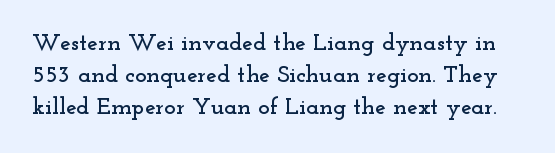
Q: Is the text italic (slanted)? A: No, it is upright.
Q: Is the text underlined? A: No.
Q: Is the spacing between letters normal or unusually wide? A: Normal.
Q: Is the spacing between lines tight, normal or loose? A: Normal.
